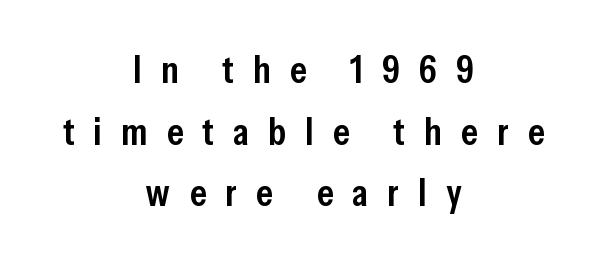
The image shows 39 px semibold, condensed sans-serif type, upright; set centered, normal line spacing (1.58x), unusually wide letter spacing (+0.49 em), not underlined; low stroke contrast and a medium x-height.
